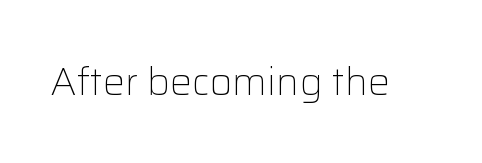
Q: Is the text bold? A: No.
Q: Is the text italic (slanted)? A: No, it is upright.
Q: Is the typeface a serif or a sans-serif typeface? A: Sans-serif.
Q: Is the text underlined? A: No.
Q: Is the spacing between letters normal or unusually wide? A: Normal.
Q: Width (condensed, normal, or wide)? A: Normal.
Q: Stroke contrast? A: Low.
Q: x-height? A: Medium.
Q: Monospaced? A: No.
